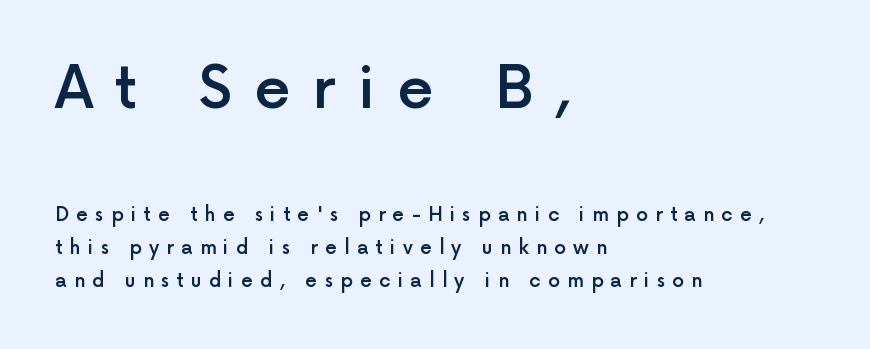
{"serif": "no", "italic": "no", "bold": "semi", "weight": "semibold", "width": "normal", "x_height": "medium", "monospaced": "no", "underline": "no", "align": "left", "line_spacing_ratio": 1.75, "letter_spacing": "wide", "letter_spacing_em": 0.38, "larger_block": "first", "size_ratio": 3.05, "glyph_px": 58}
